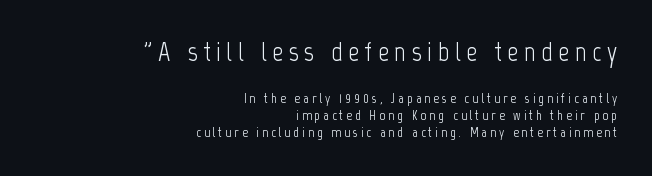
Which of the two is more prominent by size? The first, at the top. Heaviness? Minimal to ordinary, like unemphasized prose. Between one letter and the next there's a generous, obvious gap. Is the block centered? No — it sits flush against the right margin. Words float on clear page, feet unadorned. The lettering stays uniformly vertical, giving the passage a roman look.
